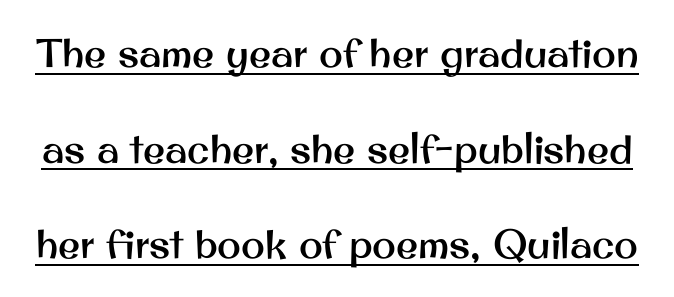
The image shows 40 px sans-serif type, upright; set loose line spacing (2.39x), normal letter spacing, underlined; medium stroke contrast and a small x-height.
